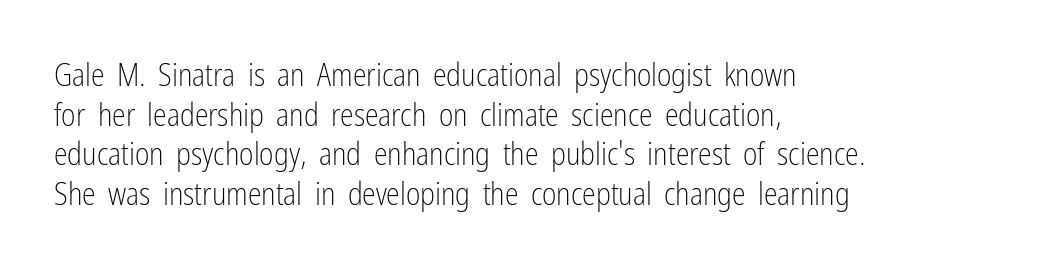
{"serif": "no", "italic": "no", "bold": "no", "weight": "light", "width": "condensed", "stroke_contrast": "low", "x_height": "medium", "monospaced": "no", "underline": "no", "align": "left", "line_spacing": "normal", "line_spacing_ratio": 1.28, "letter_spacing": "normal", "letter_spacing_em": 0.0, "glyph_px": 31}
